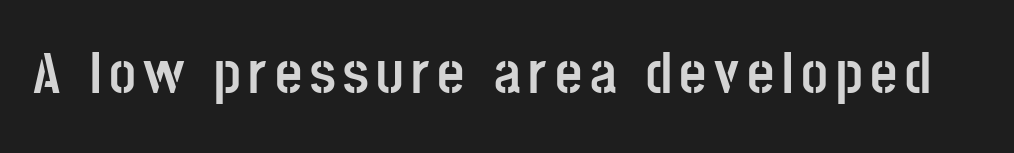
The image shows 59 px semibold, condensed sans-serif type, upright; set not underlined; low stroke contrast and a large x-height.
